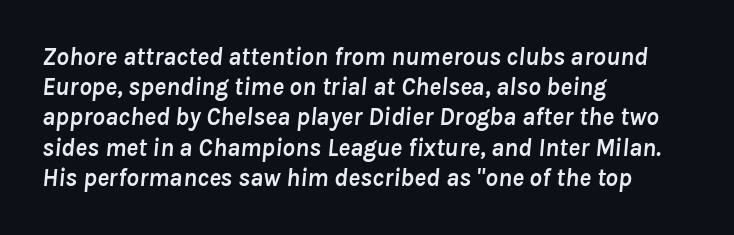
The image shows 25 px bold type, italic (leaning right); set left-aligned, line spacing 1.21x, normal letter spacing, not underlined.
